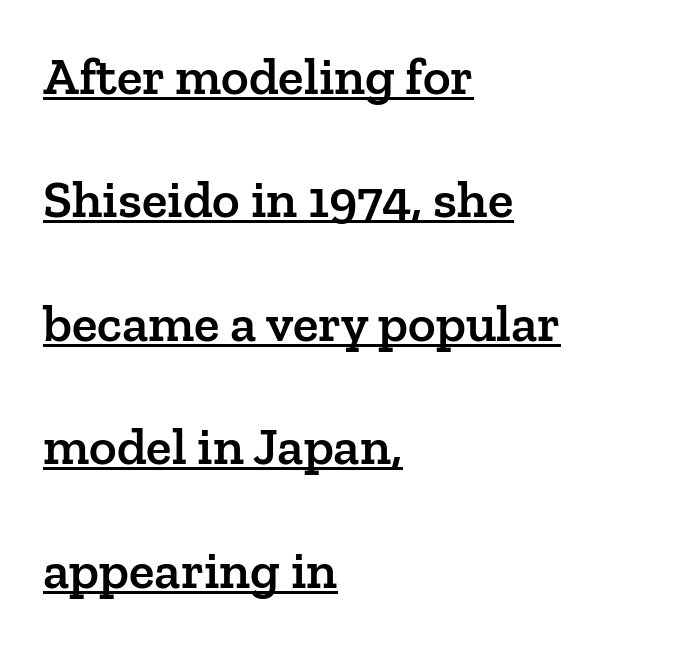
Weight: semibold (demi). In designer terms, the underline attribute is active on this setting. Tracking here is standard; glyphs follow each other at the usual distance. A great deal of white space separates one row of letters from the next. Is there any slant? The stems are plumb.
